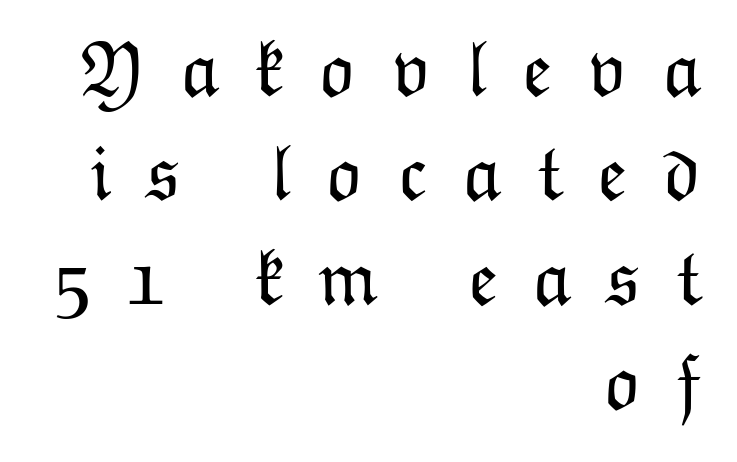
The image shows 79 px light type, upright; set right-aligned, normal line spacing (1.32x), unusually wide letter spacing (+0.43 em), not underlined; low stroke contrast and a medium x-height.
